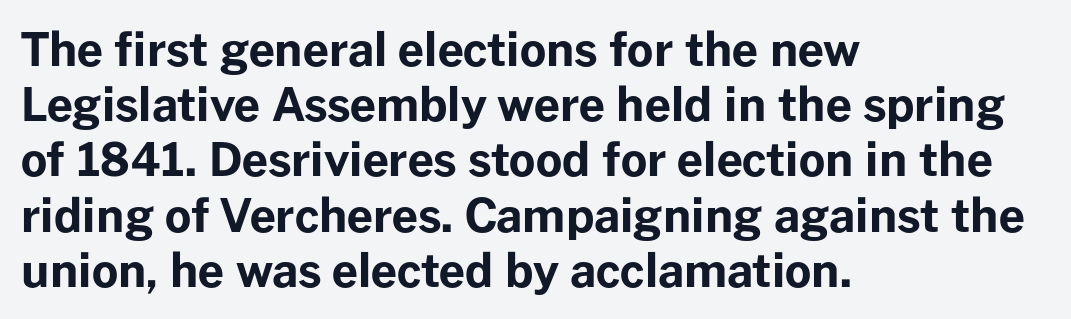
The letters carry no serifs — their stems end cleanly without finishing strokes. Do the characters align in a grid? No, the font is proportional. Glyph-to-glyph distance matches everyday printed text. The area under the type is left untouched. You can tell it's not italic because the verticals are truly vertical.
